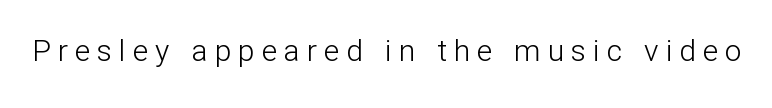
{"serif": "no", "italic": "no", "bold": "no", "weight": "light", "width": "normal", "stroke_contrast": "low", "x_height": "medium", "monospaced": "no", "underline": "no", "letter_spacing": "wide", "letter_spacing_em": 0.23, "glyph_px": 30}
